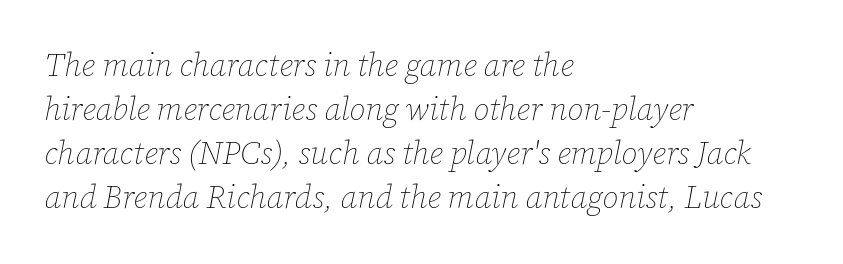
Q: Is the text bold? A: No.
Q: Is the text italic (slanted)? A: Yes, it leans right by about 12 degrees.
Q: Is the text underlined? A: No.
Q: How is the paragraph aligned? A: Left-aligned.
Q: Is the spacing between letters normal or unusually wide? A: Normal.
Q: Is the spacing between lines tight, normal or loose? A: Normal.
Q: Width (condensed, normal, or wide)? A: Normal.
Q: Stroke contrast? A: Low.
Q: x-height? A: Medium.
Q: Monospaced? A: No.
